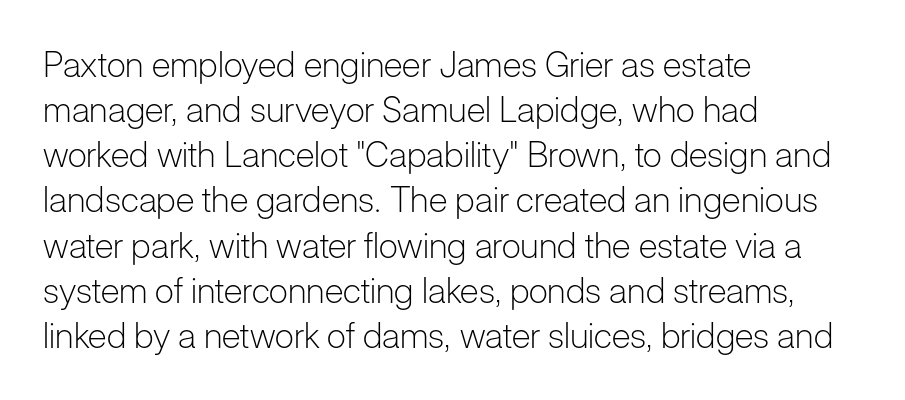
Q: Is the text bold? A: No.
Q: Is the text italic (slanted)? A: No, it is upright.
Q: Is the typeface a serif or a sans-serif typeface? A: Sans-serif.
Q: Is the text underlined? A: No.
Q: How is the paragraph aligned? A: Left-aligned.
Q: Is the spacing between letters normal or unusually wide? A: Normal.
Q: Is the spacing between lines tight, normal or loose? A: Normal.
Q: Width (condensed, normal, or wide)? A: Normal.
Q: Stroke contrast? A: Low.
Q: x-height? A: Medium.
Q: Monospaced? A: No.
